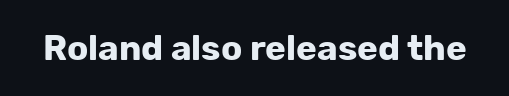
Q: Is the text bold? A: Yes.
Q: Is the text italic (slanted)? A: No, it is upright.
Q: Is the typeface a serif or a sans-serif typeface? A: Sans-serif.
Q: Is the text underlined? A: No.
Q: Is the spacing between letters normal or unusually wide? A: Normal.
Q: Width (condensed, normal, or wide)? A: Normal.
Q: Stroke contrast? A: Low.
Q: x-height? A: Medium.
Q: Monospaced? A: No.
